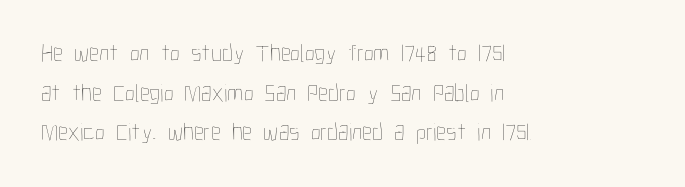
No italicization has been applied; the sample stays upright. Which margin do the lines hug? The left one — the right edge is uneven. Interline gaps are of average width in this sample. Descender tails drop into unmarked territory.
